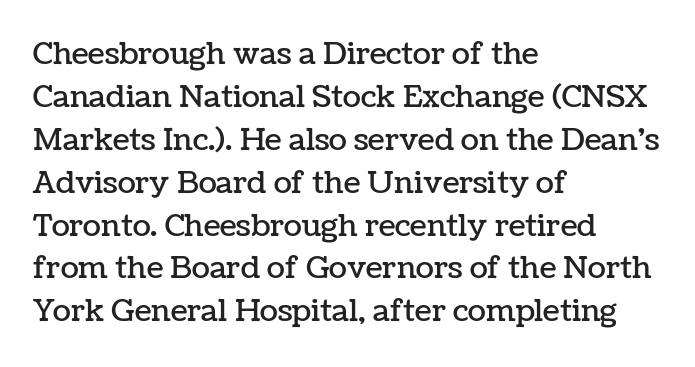
Q: Is the text italic (slanted)? A: No, it is upright.
Q: Is the text underlined? A: No.
Q: How is the paragraph aligned? A: Left-aligned.
Q: Is the spacing between letters normal or unusually wide? A: Normal.
Q: Is the spacing between lines tight, normal or loose? A: Normal.
Q: Width (condensed, normal, or wide)? A: Normal.
Q: Stroke contrast? A: Low.
Q: x-height? A: Medium.
Q: Monospaced? A: No.
